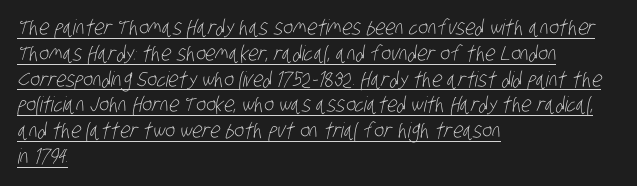
Students, note that the glyphs here touch the page at normal intervals. Like a heading marked for emphasis, these lines bear an underscore. Horizontal alignment here is leftward, the default for most running prose. No letter is thick-stroked: the sample isn't bold.
